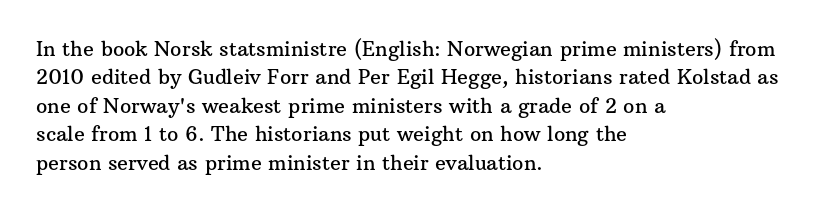
Q: Is the text italic (slanted)? A: No, it is upright.
Q: Is the text underlined? A: No.
Q: How is the paragraph aligned? A: Left-aligned.
Q: Is the spacing between letters normal or unusually wide? A: Normal.
Q: Is the spacing between lines tight, normal or loose? A: Normal.
